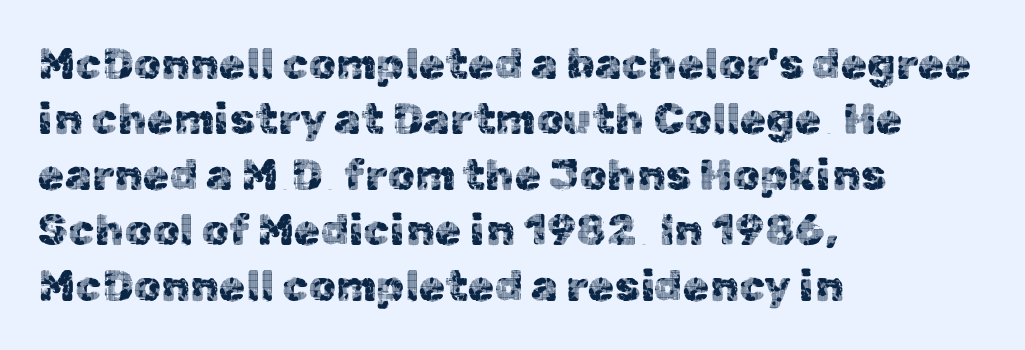
{"serif": "no", "italic": "no", "width": "normal", "x_height": "medium", "monospaced": "no", "underline": "no", "align": "left", "line_spacing": "normal", "line_spacing_ratio": 1.29, "letter_spacing": "normal", "letter_spacing_em": 0.0, "glyph_px": 43}
